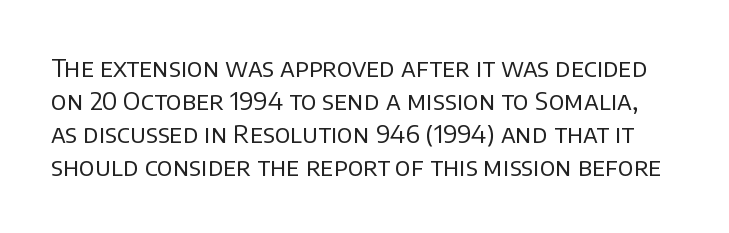
Q: Is the text bold? A: No.
Q: Is the text italic (slanted)? A: No, it is upright.
Q: Is the text underlined? A: No.
Q: Is the spacing between letters normal or unusually wide? A: Normal.
Q: Is the spacing between lines tight, normal or loose? A: Normal.
